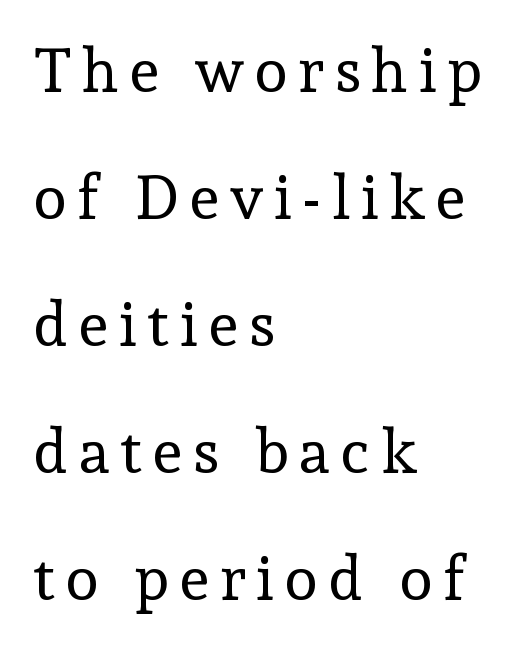
{"serif": "yes", "italic": "no", "bold": "no", "weight": "regular", "width": "normal", "x_height": "medium", "monospaced": "no", "underline": "no", "align": "left", "line_spacing": "loose", "line_spacing_ratio": 2.08, "glyph_px": 61}
